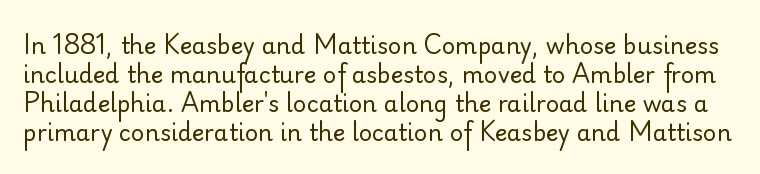
{"italic": "no", "bold": "no", "underline": "no", "line_spacing": "normal", "line_spacing_ratio": 1.26, "letter_spacing": "normal", "letter_spacing_em": 0.0, "glyph_px": 23}
